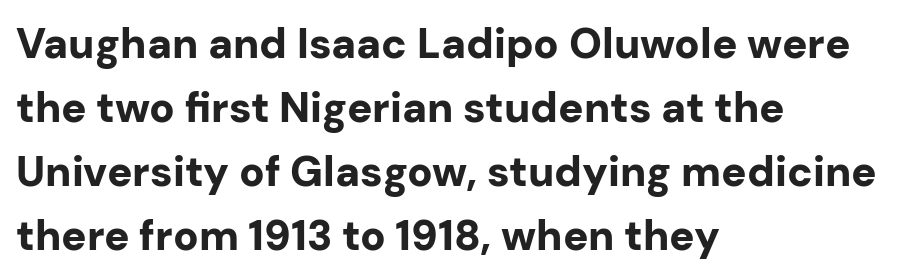
Q: Is the text bold? A: Yes.
Q: Is the text italic (slanted)? A: No, it is upright.
Q: Is the typeface a serif or a sans-serif typeface? A: Sans-serif.
Q: Is the text underlined? A: No.
Q: How is the paragraph aligned? A: Left-aligned.
Q: Is the spacing between letters normal or unusually wide? A: Normal.
Q: Is the spacing between lines tight, normal or loose? A: Normal.
Q: Width (condensed, normal, or wide)? A: Normal.
Q: Stroke contrast? A: Low.
Q: x-height? A: Medium.
Q: Monospaced? A: No.
